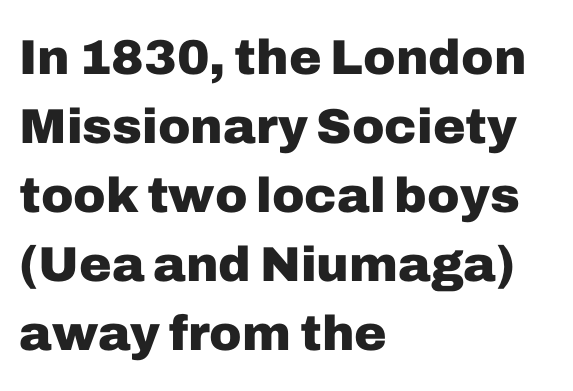
{"serif": "no", "italic": "no", "bold": "yes", "weight": "heavy", "width": "normal", "stroke_contrast": "low", "x_height": "medium", "monospaced": "no", "underline": "no", "align": "left", "line_spacing": "normal", "line_spacing_ratio": 1.41, "letter_spacing": "normal", "letter_spacing_em": 0.0, "glyph_px": 49}
